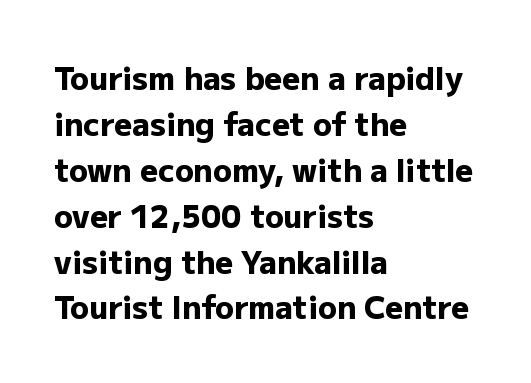
{"serif": "no", "italic": "no", "bold": "yes", "weight": "heavy", "width": "normal", "stroke_contrast": "low", "x_height": "medium", "monospaced": "no", "underline": "no", "align": "left", "line_spacing": "normal", "line_spacing_ratio": 1.48, "letter_spacing": "normal", "letter_spacing_em": 0.0, "glyph_px": 31}
